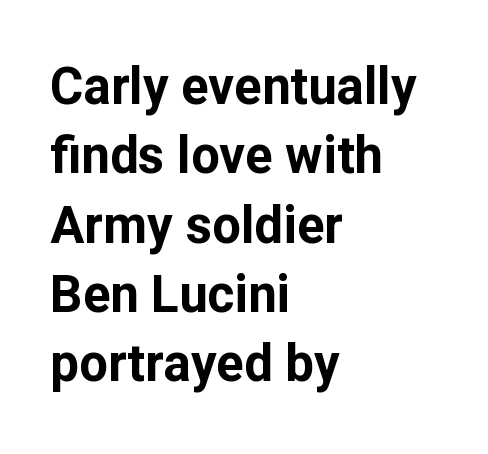
Q: Is the text bold? A: Yes.
Q: Is the text italic (slanted)? A: No, it is upright.
Q: Is the typeface a serif or a sans-serif typeface? A: Sans-serif.
Q: Is the text underlined? A: No.
Q: How is the paragraph aligned? A: Left-aligned.
Q: Is the spacing between letters normal or unusually wide? A: Normal.
Q: Is the spacing between lines tight, normal or loose? A: Normal.
Q: Width (condensed, normal, or wide)? A: Normal.
Q: Stroke contrast? A: Low.
Q: x-height? A: Medium.
Q: Monospaced? A: No.
